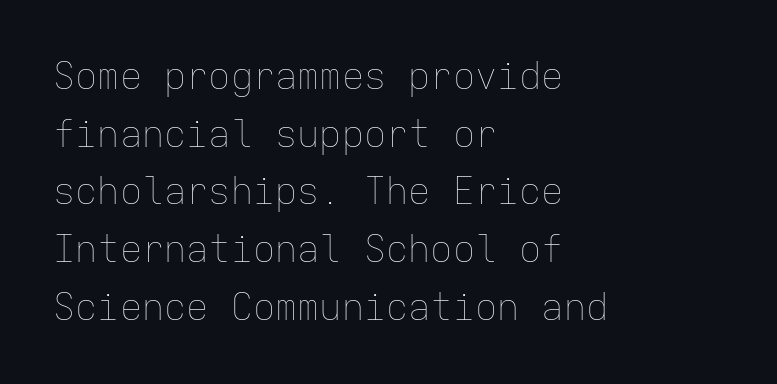
Q: Is the text bold? A: No.
Q: Is the text italic (slanted)? A: No, it is upright.
Q: Is the text underlined? A: No.
Q: How is the paragraph aligned? A: Left-aligned.
Q: Is the spacing between letters normal or unusually wide? A: Normal.
Q: Is the spacing between lines tight, normal or loose? A: Normal.
Q: Width (condensed, normal, or wide)? A: Normal.
Q: Stroke contrast? A: Low.
Q: x-height? A: Medium.
Q: Monospaced? A: Yes.
